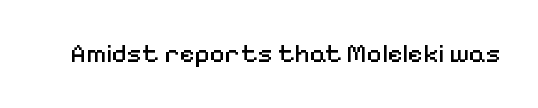
The image shows 26 px text type, upright; set normal letter spacing, not underlined.
